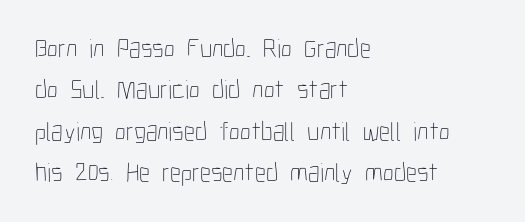
Q: Is the text bold? A: No.
Q: Is the text italic (slanted)? A: No, it is upright.
Q: Is the text underlined? A: No.
Q: How is the paragraph aligned? A: Left-aligned.
Q: Is the spacing between letters normal or unusually wide? A: Normal.
Q: Is the spacing between lines tight, normal or loose? A: Normal.
